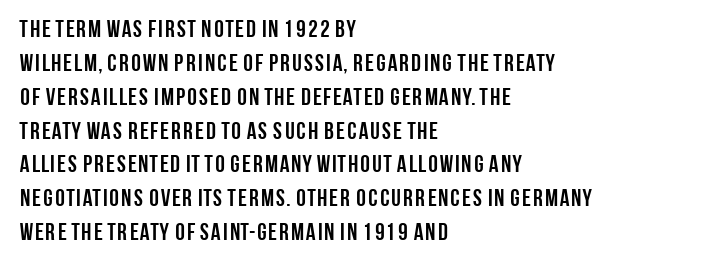
The image shows 24 px bold type, upright; set left-aligned, normal line spacing (1.41x), normal letter spacing, not underlined.
